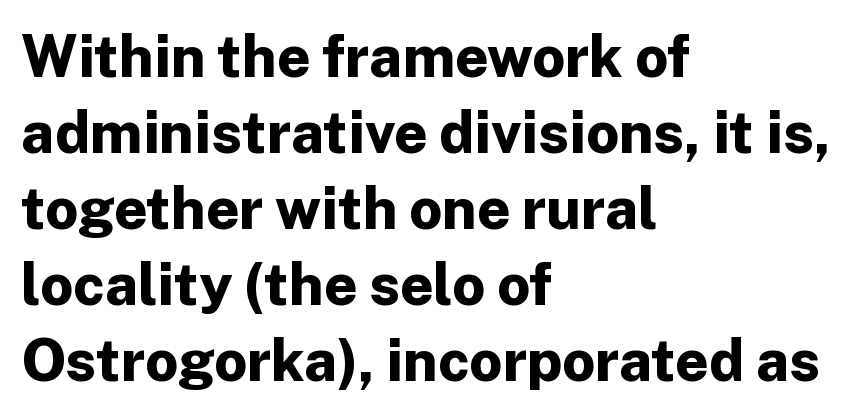
The image shows 58 px bold sans-serif type, upright; set left-aligned, normal line spacing (1.31x), normal letter spacing, not underlined; low stroke contrast and a medium x-height.
